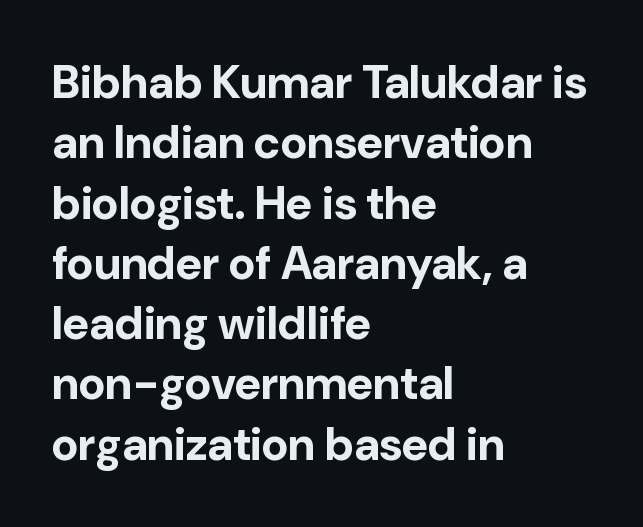
{"serif": "no", "italic": "no", "bold": "yes", "weight": "bold", "width": "normal", "stroke_contrast": "low", "x_height": "medium", "monospaced": "no", "underline": "no", "align": "left", "line_spacing": "normal", "line_spacing_ratio": 1.31, "letter_spacing": "normal", "letter_spacing_em": 0.0, "glyph_px": 46}
